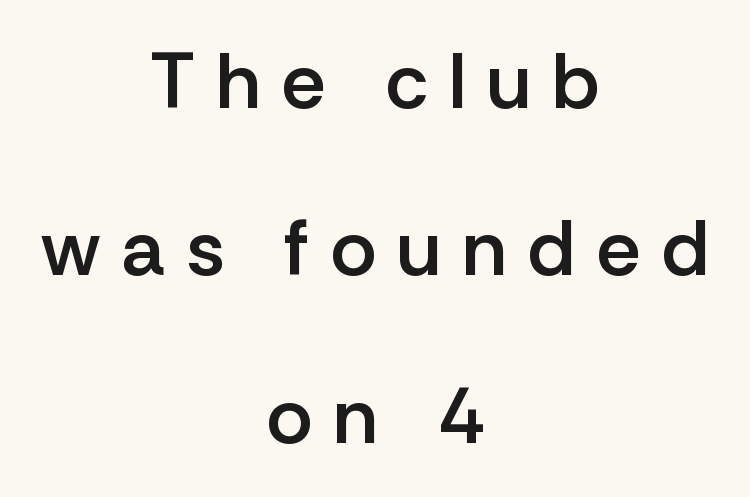
The image shows 79 px semibold sans-serif type, upright; set centered, loose line spacing (2.12x), unusually wide letter spacing (+0.26 em), not underlined; low stroke contrast and a medium x-height.
